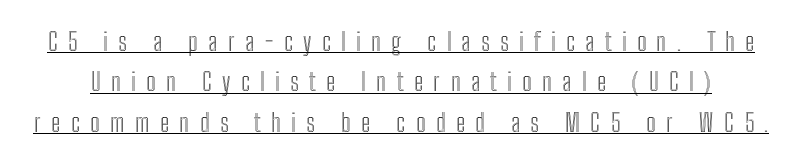
Q: Is the text italic (slanted)? A: No, it is upright.
Q: Is the text underlined? A: Yes.
Q: Is the spacing between letters normal or unusually wide? A: Unusually wide.
Q: Is the spacing between lines tight, normal or loose? A: Normal.
